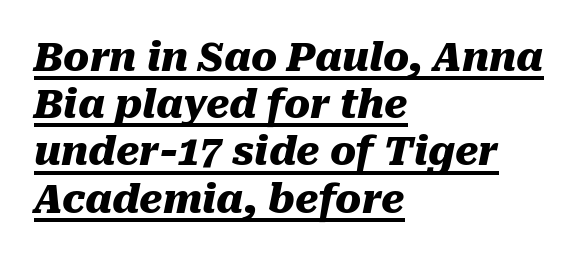
The image shows 39 px heavy type, italic (leaning right); set left-aligned, line spacing 1.21x, normal letter spacing, underlined; medium stroke contrast and a medium x-height.
